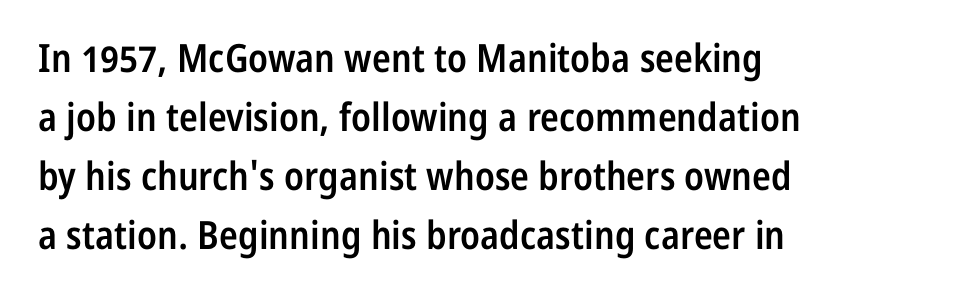
Q: Is the text bold? A: Semi-bold.
Q: Is the text italic (slanted)? A: No, it is upright.
Q: Is the typeface a serif or a sans-serif typeface? A: Sans-serif.
Q: Is the text underlined? A: No.
Q: How is the paragraph aligned? A: Left-aligned.
Q: Is the spacing between letters normal or unusually wide? A: Normal.
Q: Is the spacing between lines tight, normal or loose? A: Normal.
Q: Width (condensed, normal, or wide)? A: Condensed.
Q: Stroke contrast? A: Low.
Q: x-height? A: Medium.
Q: Monospaced? A: No.
